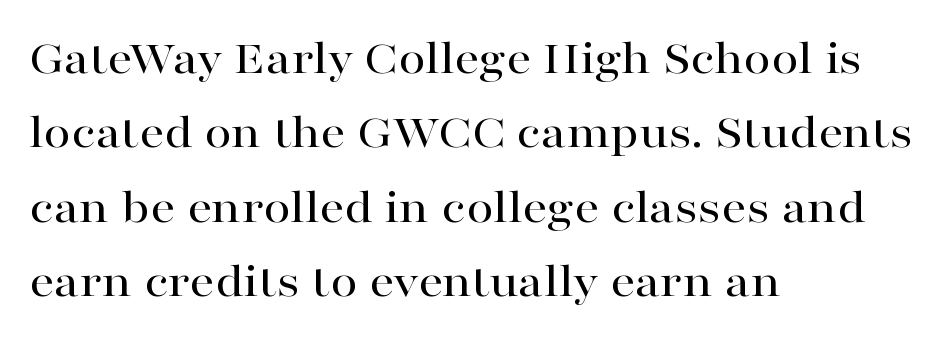
Q: Is the text italic (slanted)? A: No, it is upright.
Q: Is the typeface a serif or a sans-serif typeface? A: Serif.
Q: Is the text underlined? A: No.
Q: How is the paragraph aligned? A: Left-aligned.
Q: Is the spacing between letters normal or unusually wide? A: Normal.
Q: Is the spacing between lines tight, normal or loose? A: Normal.
Q: Width (condensed, normal, or wide)? A: Wide.
Q: Stroke contrast? A: High.
Q: x-height? A: Medium.
Q: Monospaced? A: No.
